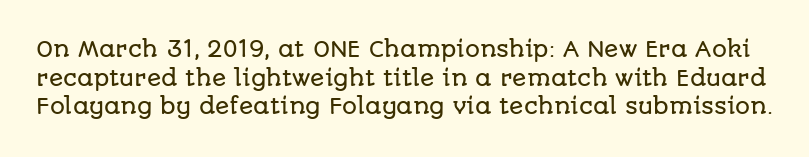
The image shows 21 px text type, upright; set normal line spacing (1.36x), normal letter spacing, not underlined.
